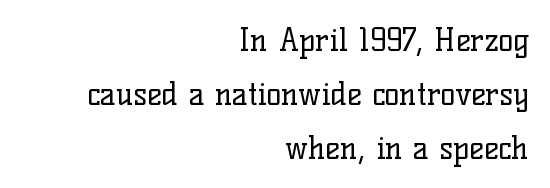
Q: Is the text bold? A: No.
Q: Is the text italic (slanted)? A: No, it is upright.
Q: Is the typeface a serif or a sans-serif typeface? A: Serif.
Q: Is the text underlined? A: No.
Q: How is the paragraph aligned? A: Right-aligned.
Q: Is the spacing between letters normal or unusually wide? A: Normal.
Q: Width (condensed, normal, or wide)? A: Normal.
Q: Stroke contrast? A: Low.
Q: x-height? A: Medium.
Q: Monospaced? A: No.
